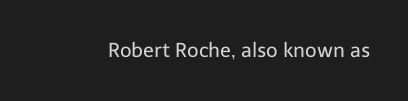
The image shows 20 px text type, upright; set normal letter spacing, not underlined.
